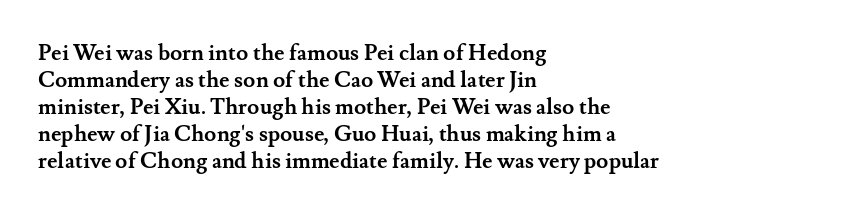
The setting favours the left margin, as ordinary paragraphs usually do. The strip under each line holds only bare page. Every letter is thick-stroked: bold, no question. In terms of posture, this sample is upright. Is the letter spacing exaggerated? No — it looks like the ordinary default.
